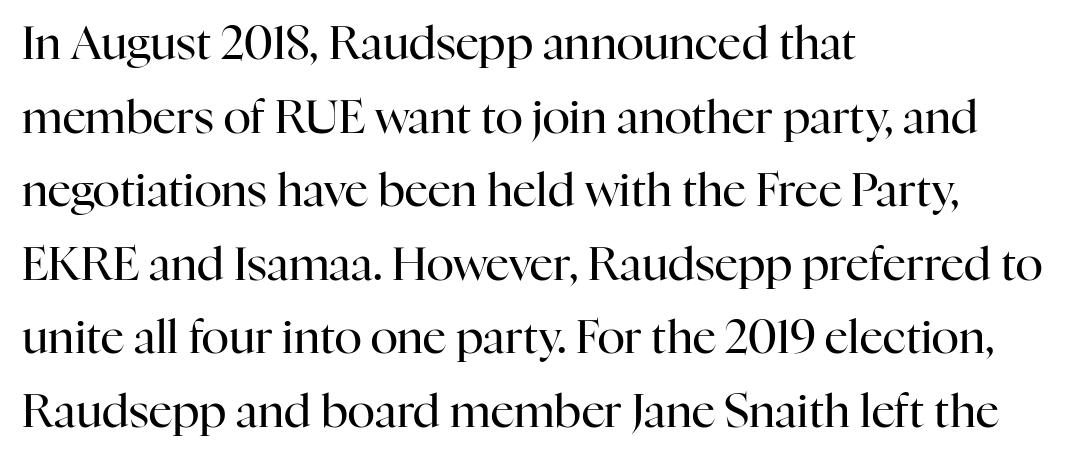
The typeface has the unassuming heft of standard copy or less. Here the designer chose a conventional face with non-uniform glyph widths. A normal amount of white space separates one row of letters from the next. This sample uses plain, unmodified letter spacing.
